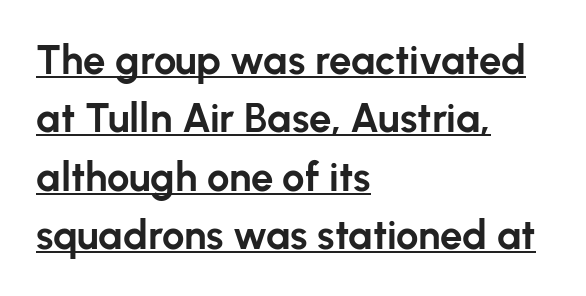
Q: Is the text bold? A: Yes.
Q: Is the text italic (slanted)? A: No, it is upright.
Q: Is the typeface a serif or a sans-serif typeface? A: Sans-serif.
Q: Is the text underlined? A: Yes.
Q: How is the paragraph aligned? A: Left-aligned.
Q: Is the spacing between letters normal or unusually wide? A: Normal.
Q: Is the spacing between lines tight, normal or loose? A: Normal.
Q: Width (condensed, normal, or wide)? A: Normal.
Q: Stroke contrast? A: Low.
Q: x-height? A: Medium.
Q: Monospaced? A: No.
